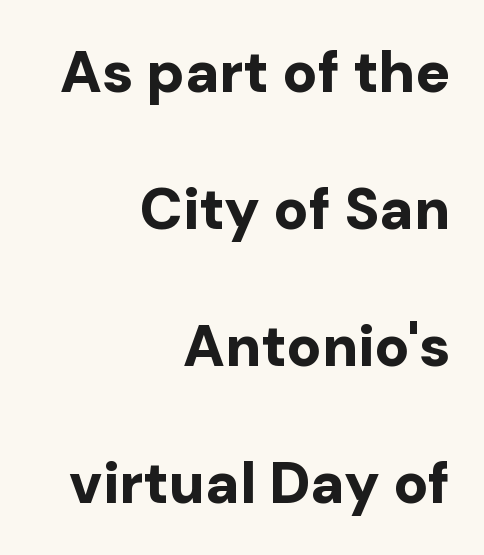
The image shows 58 px bold sans-serif type, upright; set right-aligned, loose line spacing (2.36x), normal letter spacing, not underlined; low stroke contrast and a medium x-height.
